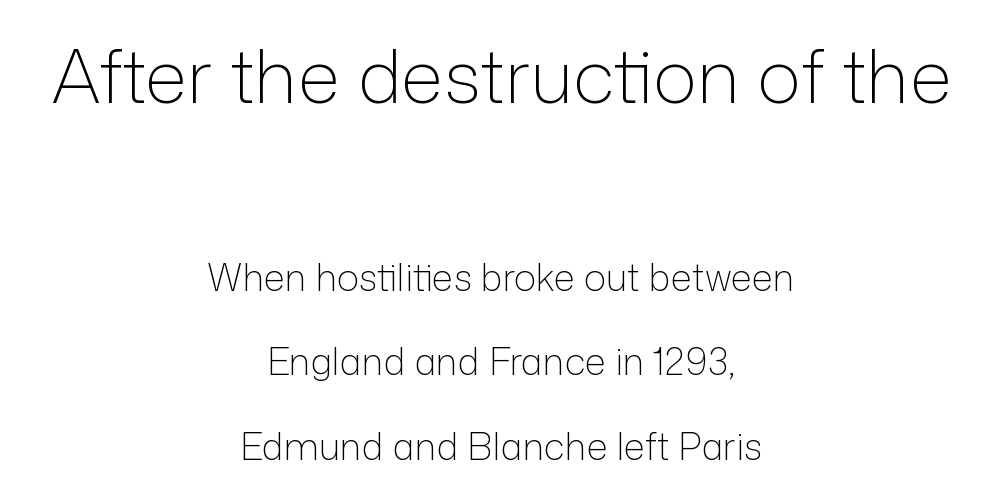
{"serif": "no", "italic": "no", "bold": "no", "weight": "light", "width": "normal", "stroke_contrast": "low", "x_height": "medium", "monospaced": "no", "underline": "no", "align": "center", "line_spacing": "loose", "line_spacing_ratio": 2.28, "letter_spacing": "normal", "letter_spacing_em": 0.0, "larger_block": "first", "size_ratio": 2.0, "glyph_px": 74}
